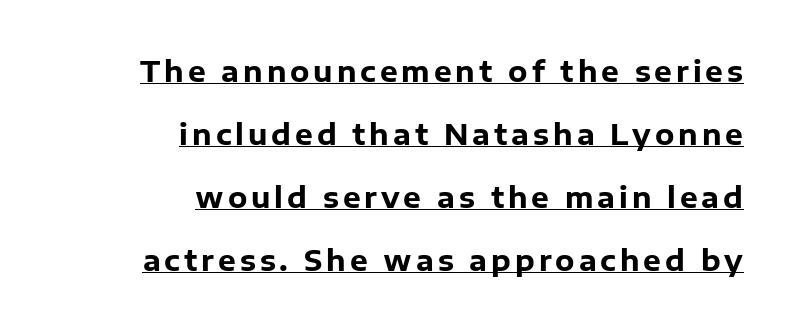
{"serif": "no", "italic": "no", "bold": "yes", "weight": "heavy", "width": "normal", "stroke_contrast": "low", "x_height": "medium", "monospaced": "no", "underline": "yes", "align": "right", "line_spacing": "loose", "line_spacing_ratio": 2.25, "glyph_px": 28}
